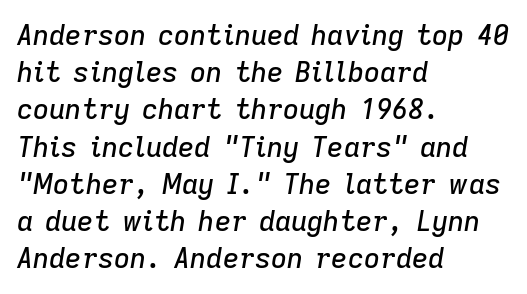
{"italic": "yes", "lean": "right", "slant_degrees": 9, "width": "normal", "stroke_contrast": "low", "x_height": "medium", "monospaced": "no", "underline": "no", "align": "left", "line_spacing": "normal", "line_spacing_ratio": 1.33, "letter_spacing": "normal", "letter_spacing_em": 0.0, "glyph_px": 28}
